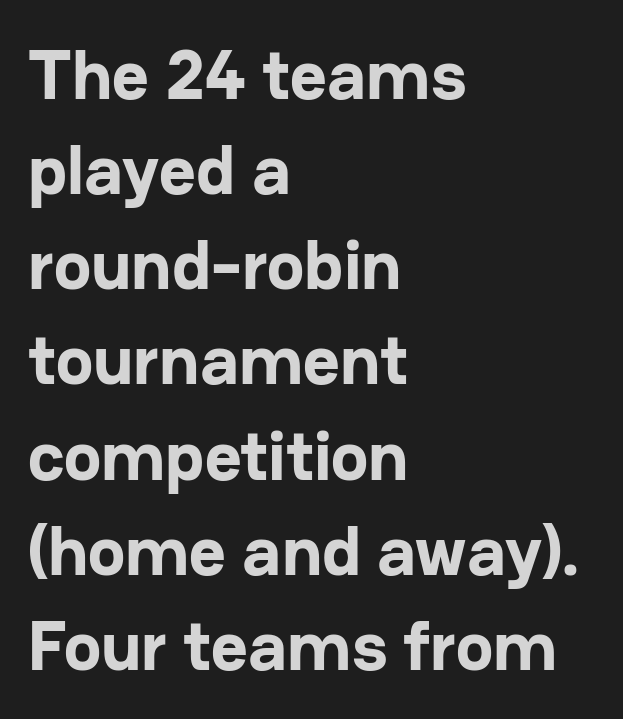
The image shows 71 px bold sans-serif type, upright; set left-aligned, normal line spacing (1.34x), normal letter spacing, not underlined; low stroke contrast and a medium x-height.
